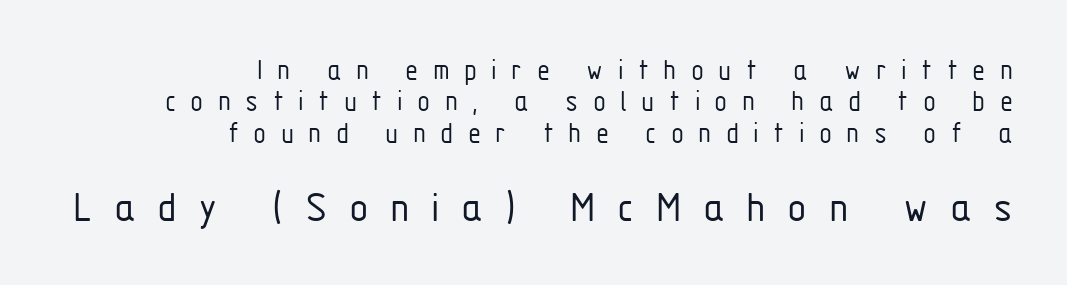
The image shows 45 px light, condensed sans-serif type, upright; set right-aligned, tight line spacing (1.05x), unusually wide letter spacing (+0.48 em), not underlined; the second (bottom) block is 1.5x larger; low stroke contrast and a medium x-height.
